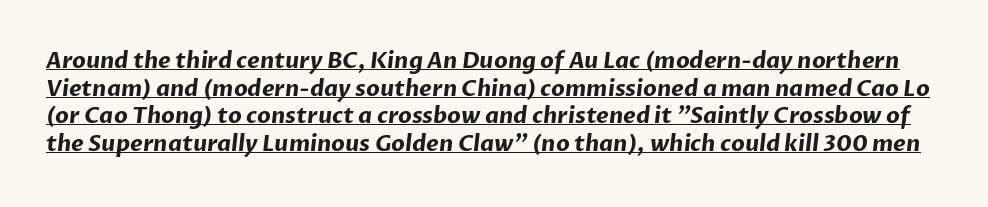
{"bold": "yes", "underline": "yes", "line_spacing": "normal", "line_spacing_ratio": 1.26, "letter_spacing": "normal", "letter_spacing_em": 0.0, "glyph_px": 22}
